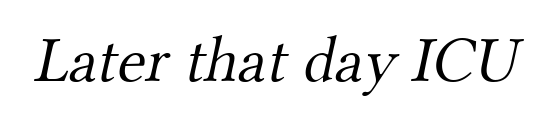
{"serif": "yes", "bold": "no", "weight": "light", "width": "normal", "stroke_contrast": "medium", "x_height": "small", "monospaced": "no", "underline": "no", "letter_spacing": "normal", "letter_spacing_em": 0.0, "glyph_px": 65}
